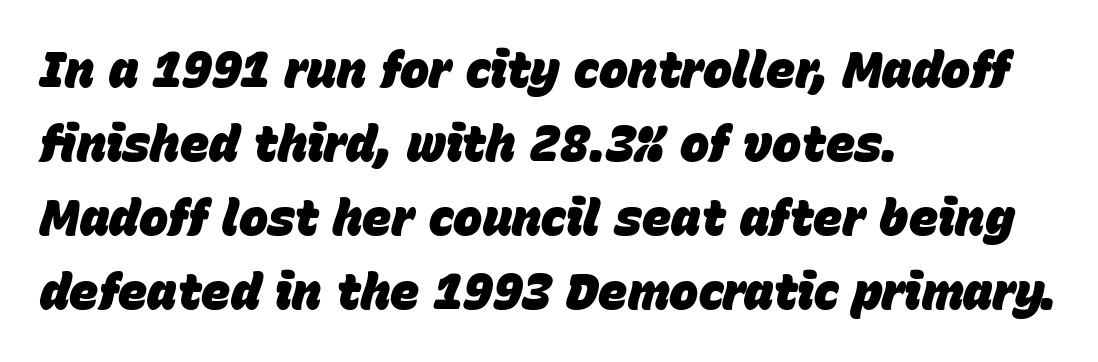
This sample has the flowing, uneven cadence of proportional lettering. Students, note that the glyphs here touch the page at normal intervals. Emphasis-style slanted type is in use. The string is rendered with underlining switched off.
